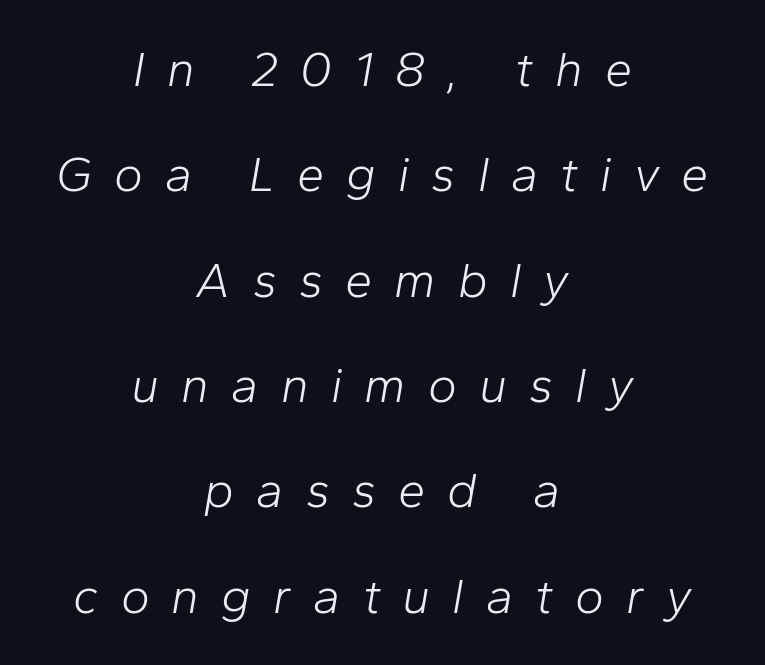
The image shows 49 px light type, italic (leaning right); set centered, loose line spacing (2.15x), unusually wide letter spacing (+0.45 em), not underlined; low stroke contrast and a medium x-height.
